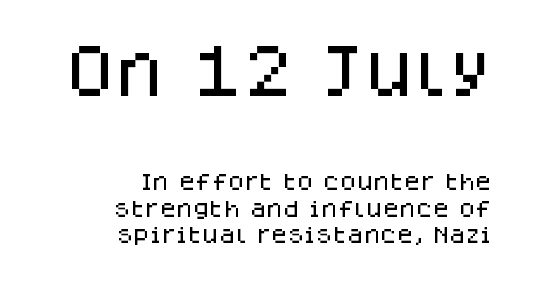
The image shows 57 px sans-serif type, upright; set right-aligned, normal line spacing (1.42x), normal letter spacing, not underlined; the first (top) block is 3.0x larger; low stroke contrast and a large x-height.
